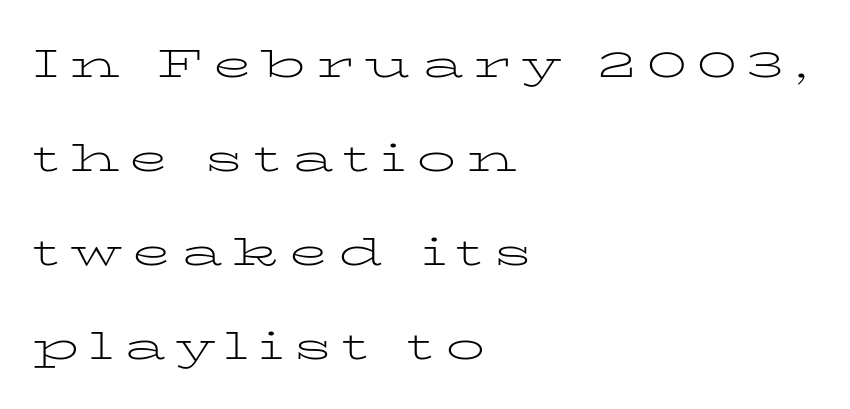
{"serif": "yes", "italic": "no", "bold": "no", "weight": "light", "width": "wide", "stroke_contrast": "low", "x_height": "medium", "monospaced": "no", "underline": "no", "align": "left", "line_spacing": "loose", "line_spacing_ratio": 2.41, "letter_spacing": "wide", "letter_spacing_em": 0.27, "glyph_px": 39}
